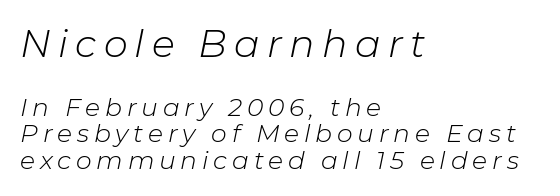
Q: Is the text bold? A: No.
Q: Is the text italic (slanted)? A: Yes, it leans right by about 11 degrees.
Q: Is the text underlined? A: No.
Q: How is the paragraph aligned? A: Left-aligned.
Q: Is the spacing between lines tight, normal or loose? A: Tight.
Q: Which block of text is set in a larger size, the first (top) or the second (bottom)? A: The first (top) one.
Q: Width (condensed, normal, or wide)? A: Normal.
Q: Stroke contrast? A: Low.
Q: x-height? A: Medium.
Q: Monospaced? A: No.
